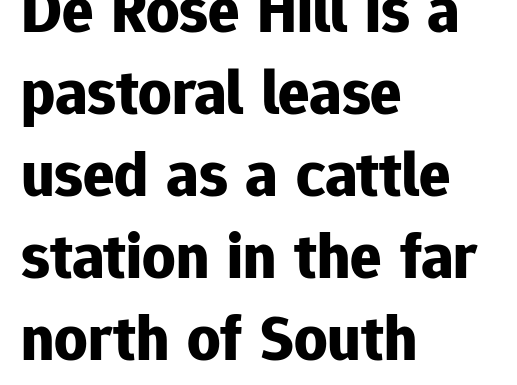
Q: Is the text bold? A: Yes.
Q: Is the text italic (slanted)? A: No, it is upright.
Q: Is the typeface a serif or a sans-serif typeface? A: Sans-serif.
Q: Is the text underlined? A: No.
Q: How is the paragraph aligned? A: Left-aligned.
Q: Is the spacing between letters normal or unusually wide? A: Normal.
Q: Is the spacing between lines tight, normal or loose? A: Normal.
Q: Width (condensed, normal, or wide)? A: Normal.
Q: Stroke contrast? A: Low.
Q: x-height? A: Medium.
Q: Monospaced? A: No.
